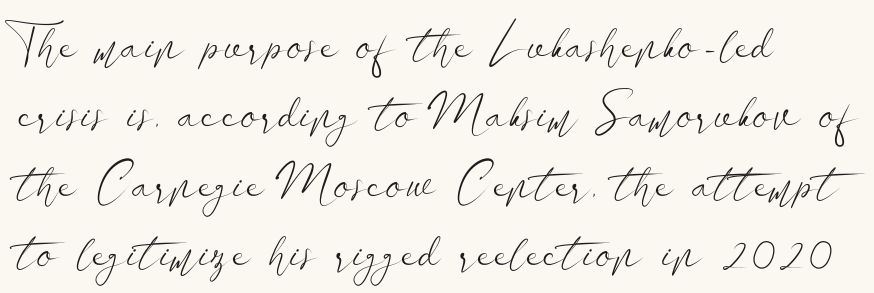
Q: Is the text bold? A: No.
Q: Is the text italic (slanted)? A: Yes.
Q: Is the typeface a serif or a sans-serif typeface? A: Sans-serif.
Q: Is the text underlined? A: No.
Q: How is the paragraph aligned? A: Left-aligned.
Q: Is the spacing between letters normal or unusually wide? A: Normal.
Q: Is the spacing between lines tight, normal or loose? A: Normal.
Q: Width (condensed, normal, or wide)? A: Wide.
Q: Stroke contrast? A: Low.
Q: x-height? A: Small.
Q: Monospaced? A: No.
